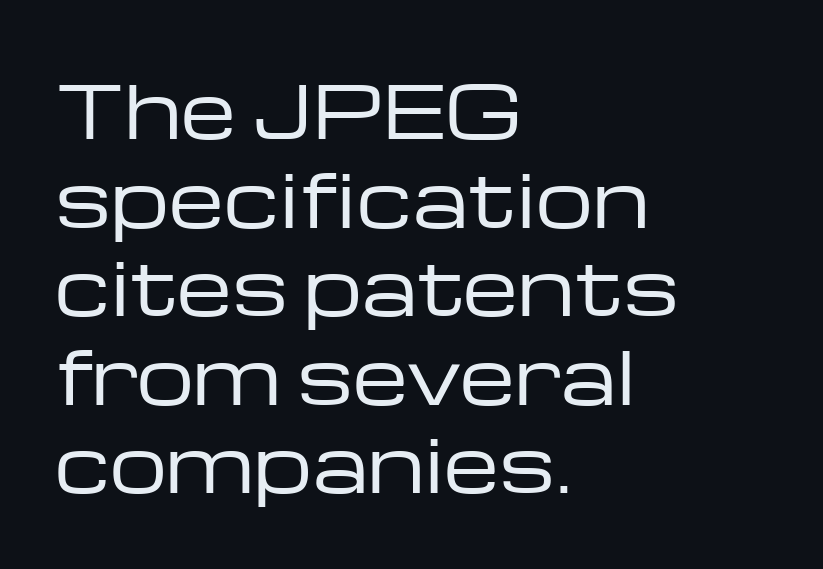
Q: Is the text bold? A: No.
Q: Is the text italic (slanted)? A: No, it is upright.
Q: Is the typeface a serif or a sans-serif typeface? A: Sans-serif.
Q: Is the text underlined? A: No.
Q: How is the paragraph aligned? A: Left-aligned.
Q: Is the spacing between letters normal or unusually wide? A: Normal.
Q: Width (condensed, normal, or wide)? A: Wide.
Q: Stroke contrast? A: Low.
Q: x-height? A: Medium.
Q: Monospaced? A: No.
